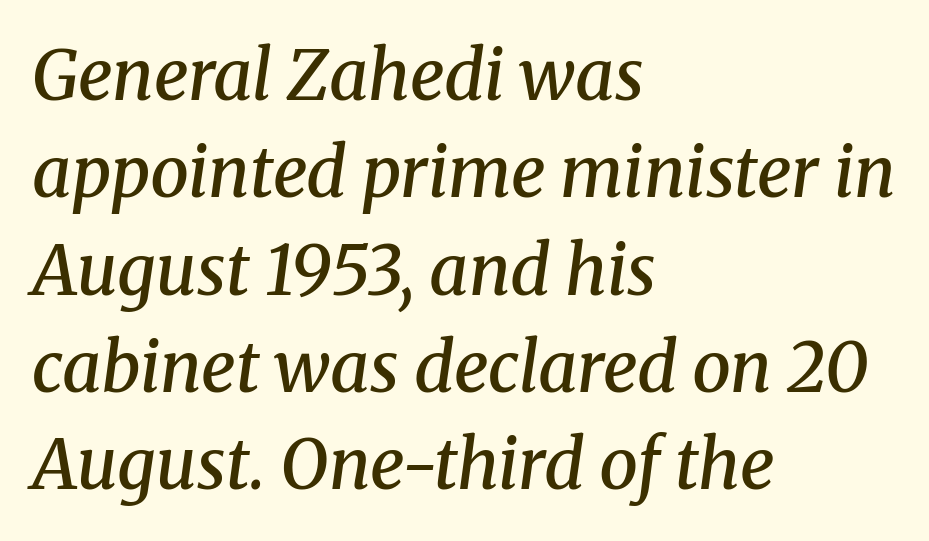
The glyphs are unaccompanied by any horizontal stroke below them. These lines are set flush left with a ragged right edge. The strokes are fattened partway — semibold, not bold. Classification — serif.
